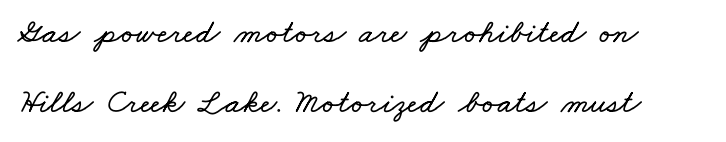
Q: Is the text underlined? A: No.
Q: How is the paragraph aligned? A: Left-aligned.
Q: Is the spacing between letters normal or unusually wide? A: Normal.
Q: Is the spacing between lines tight, normal or loose? A: Loose.
Q: Width (condensed, normal, or wide)? A: Wide.
Q: Stroke contrast? A: Low.
Q: x-height? A: Small.
Q: Monospaced? A: No.
